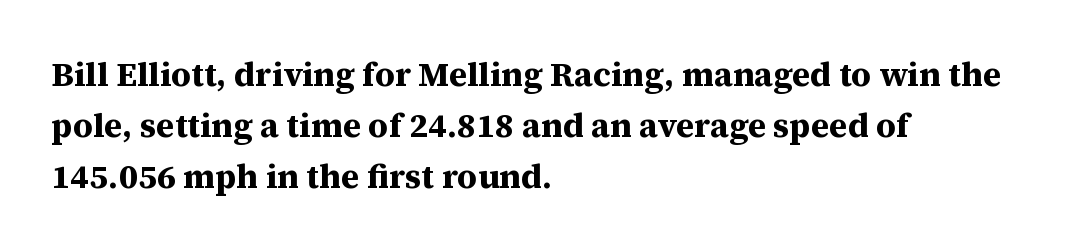
{"serif": "yes", "italic": "no", "bold": "yes", "weight": "bold", "width": "normal", "stroke_contrast": "medium", "x_height": "medium", "monospaced": "no", "underline": "no", "align": "left", "line_spacing": "normal", "line_spacing_ratio": 1.5, "letter_spacing": "normal", "letter_spacing_em": 0.0, "glyph_px": 34}
